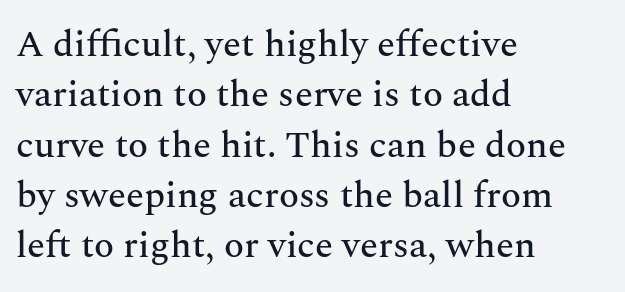
Q: Is the text italic (slanted)? A: No, it is upright.
Q: Is the typeface a serif or a sans-serif typeface? A: Serif.
Q: Is the text underlined? A: No.
Q: How is the paragraph aligned? A: Left-aligned.
Q: Is the spacing between letters normal or unusually wide? A: Normal.
Q: Is the spacing between lines tight, normal or loose? A: Normal.
Q: Width (condensed, normal, or wide)? A: Normal.
Q: Stroke contrast? A: Medium.
Q: x-height? A: Medium.
Q: Monospaced? A: No.
